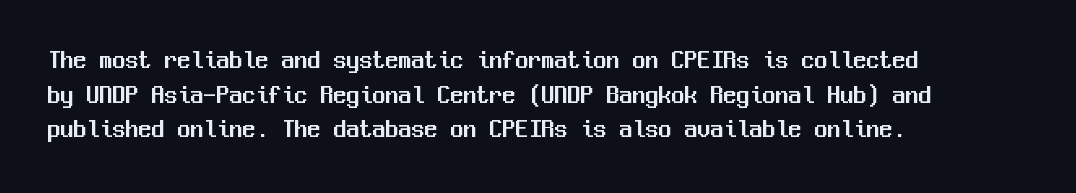
Reading down the block, your eye returns to a fixed left position each line. The line-height multiplier appears to be the usual default. Anything drawn beneath the words? Only blank space. Nope, not italic — everything's standing straight. No extra tracking has been applied to these lines.
